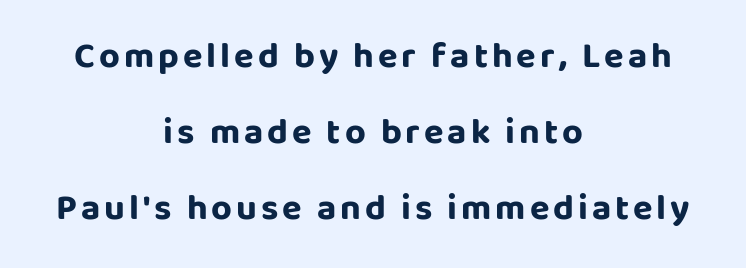
The image shows 36 px bold sans-serif type, upright; set centered, loose line spacing (2.11x), not underlined; low stroke contrast and a large x-height.
